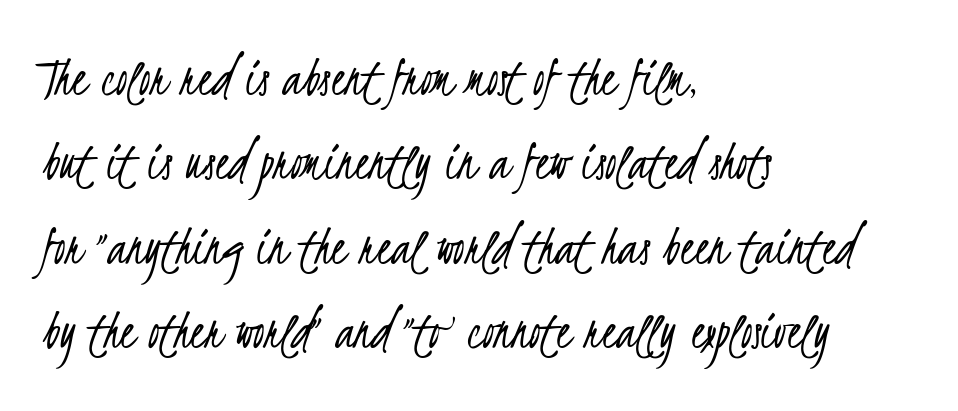
Unlike a traditional serif, this face leaves its strokes unadorned. Here the designer chose a conventional face with non-uniform glyph widths. The characters are drawn with everyday or finer stroke widths. Characters follow at the spacing the type designer built in. Each row of text sits above clean, open space. Where is the straight margin? On the left.
